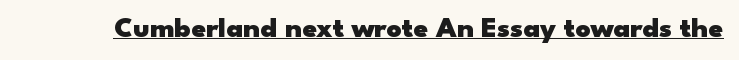
{"serif": "no", "italic": "no", "bold": "yes", "weight": "heavy", "width": "wide", "stroke_contrast": "low", "x_height": "small", "monospaced": "no", "underline": "yes", "letter_spacing": "normal", "letter_spacing_em": 0.0, "glyph_px": 29}
